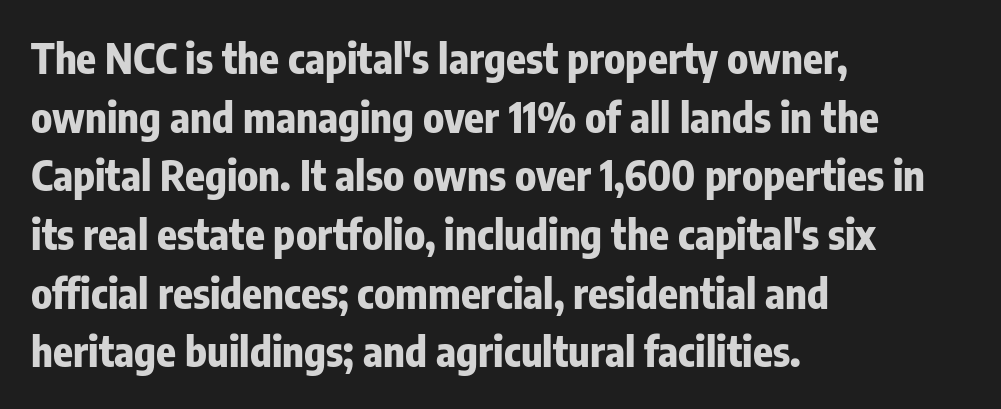
Every stem runs plumb, perpendicular to the baseline. Examine the stroke ends and you'll find no serifs. One glance says typical: line gaps are just what's usual. Does the copy run flush right? No — it runs flush left. Each word holds together tightly as a unit, with standard inter-letter gaps. The baseline area is clear.
